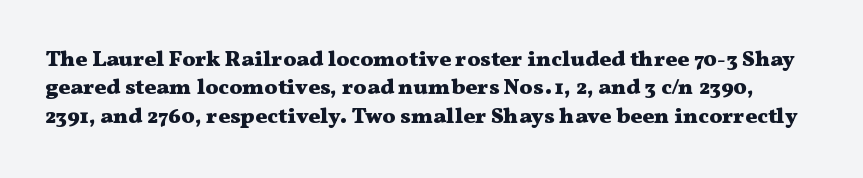
Q: Is the text bold? A: Yes.
Q: Is the text italic (slanted)? A: No, it is upright.
Q: Is the text underlined? A: No.
Q: Is the spacing between letters normal or unusually wide? A: Normal.
Q: Is the spacing between lines tight, normal or loose? A: Normal.
